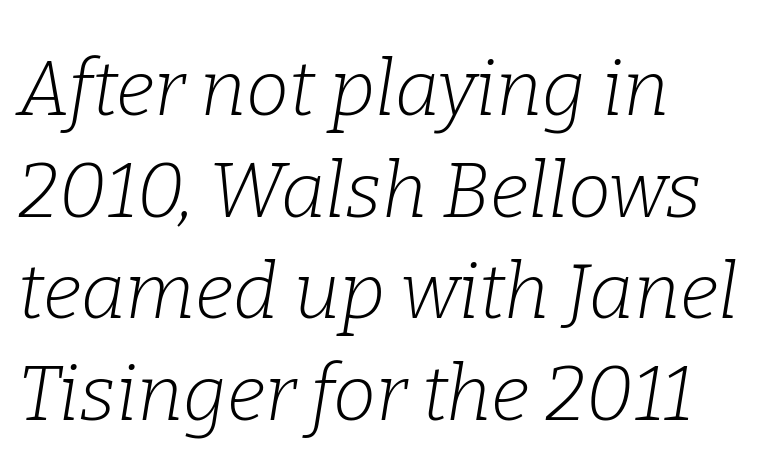
Q: Is the text bold? A: No.
Q: Is the text italic (slanted)? A: Yes, it leans right by about 9 degrees.
Q: Is the typeface a serif or a sans-serif typeface? A: Serif.
Q: Is the text underlined? A: No.
Q: How is the paragraph aligned? A: Left-aligned.
Q: Is the spacing between letters normal or unusually wide? A: Normal.
Q: Is the spacing between lines tight, normal or loose? A: Normal.
Q: Width (condensed, normal, or wide)? A: Normal.
Q: Stroke contrast? A: Low.
Q: x-height? A: Medium.
Q: Monospaced? A: No.
